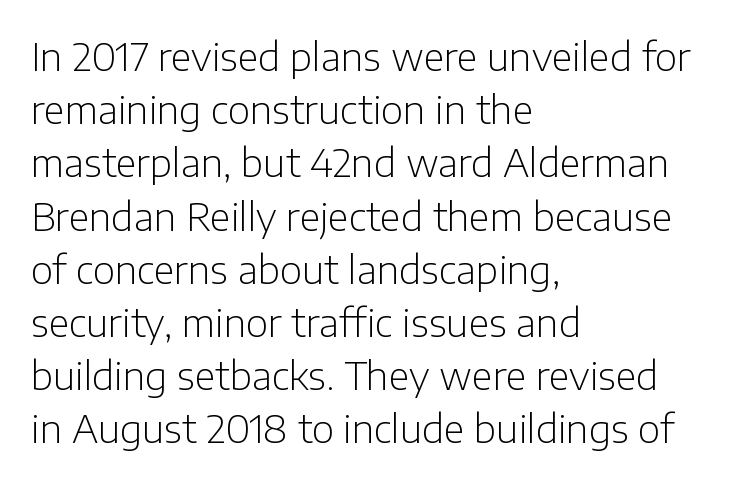
If you measured baseline to baseline, you'd find a middling distance. Is the block centered? No — it sits flush against the left margin. This rendering employs a face without finishing strokes, i.e., a sans-serif. The tracking reads as untouched default to a designer's eye. Has an underline been added? It has not. The rendering uses natural spacing where letterforms have individual widths.
